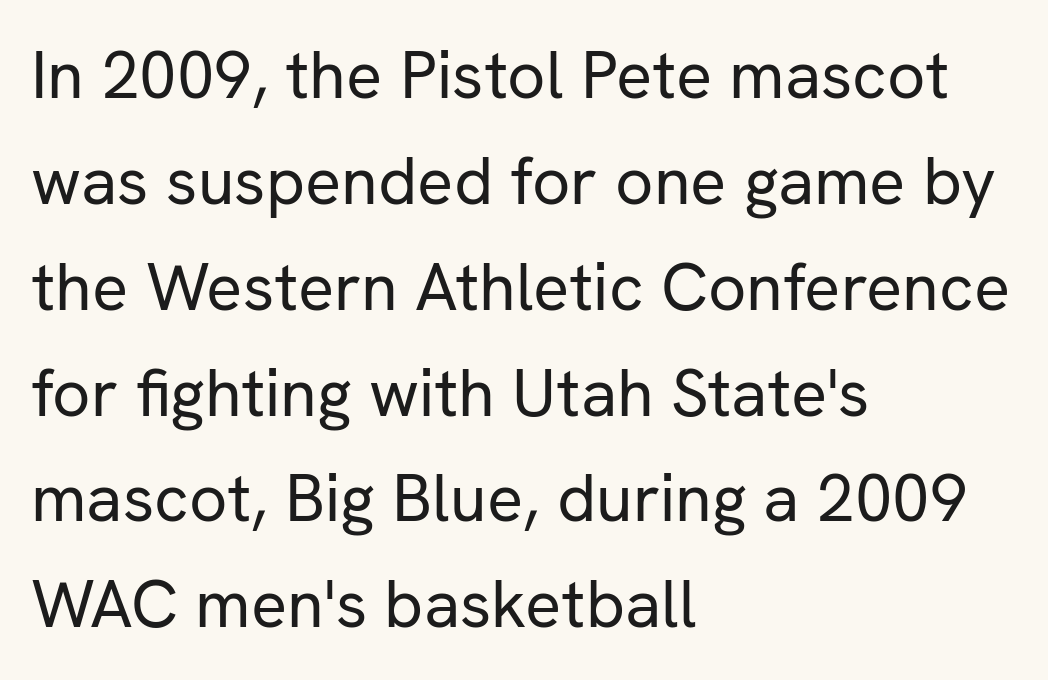
The image shows 67 px regular-weight sans-serif type, upright; set left-aligned, normal line spacing (1.58x), normal letter spacing, not underlined; low stroke contrast and a medium x-height.
